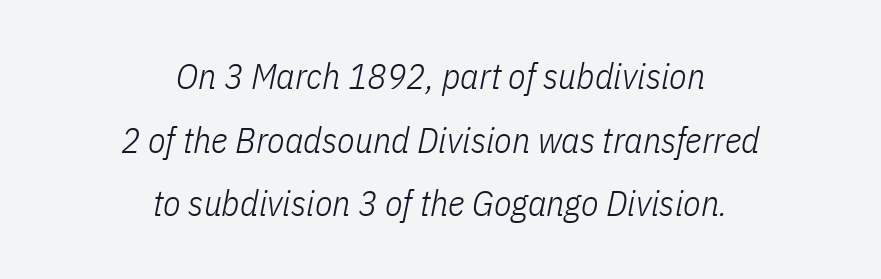
Q: Is the text bold? A: No.
Q: Is the text italic (slanted)? A: Yes, it leans right by about 11 degrees.
Q: Is the text underlined? A: No.
Q: How is the paragraph aligned? A: Centered.
Q: Is the spacing between letters normal or unusually wide? A: Normal.
Q: Width (condensed, normal, or wide)? A: Condensed.
Q: Stroke contrast? A: Low.
Q: x-height? A: Medium.
Q: Monospaced? A: No.
